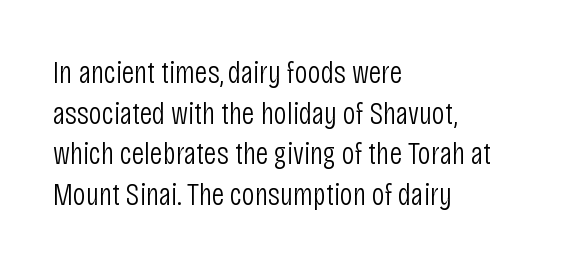
The rendering anchors every line to the left-hand side. Caption: standard tracking, unaltered. This reads as an unemphasized weight, regular at the heaviest. This sample uses an upright cut, with every glyph sitting square on the baseline. The vertical gap from one line to the next is medium. Each letter's strokes conclude bluntly, with no projecting serifs.
